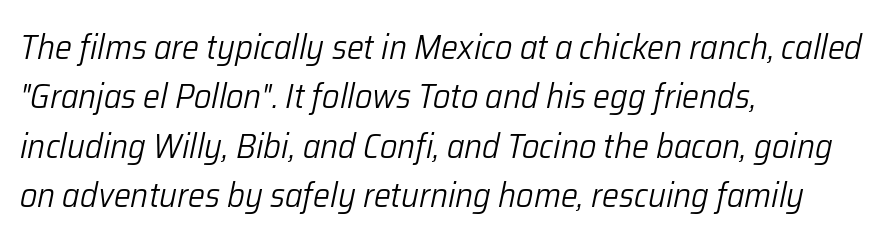
The face used here is proportionally spaced, like ordinary book or web type. Weight class: somewhere from thin through regular. Tracking value appears to be zero — textbook default spacing. The compositor pushed each line to the left boundary. This block has exactly the height ordinary leading produces.
